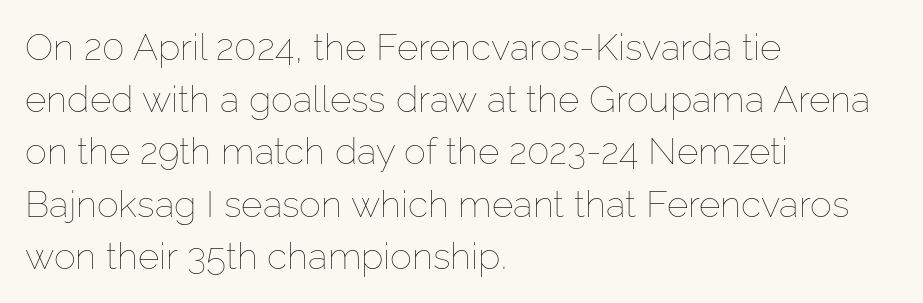
The image shows 37 px thin type, upright; set left-aligned, normal line spacing (1.41x), normal letter spacing, not underlined; low stroke contrast and a medium x-height.
